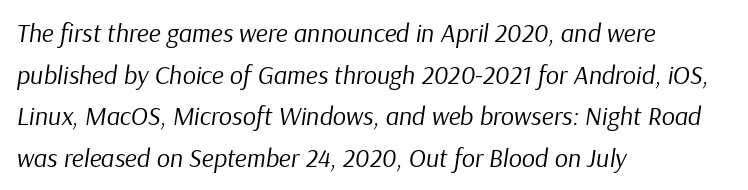
Q: Is the text bold? A: No.
Q: Is the text italic (slanted)? A: Yes, it leans right by about 9 degrees.
Q: Is the text underlined? A: No.
Q: How is the paragraph aligned? A: Left-aligned.
Q: Is the spacing between letters normal or unusually wide? A: Normal.
Q: Is the spacing between lines tight, normal or loose? A: Normal.
